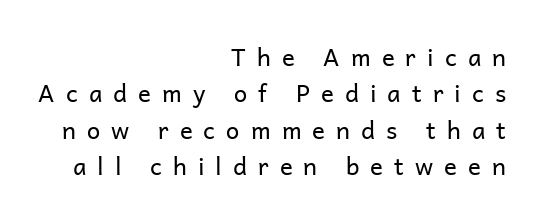
The image shows 24 px text type, upright; set right-aligned, normal line spacing (1.52x), unusually wide letter spacing (+0.46 em), not underlined.
